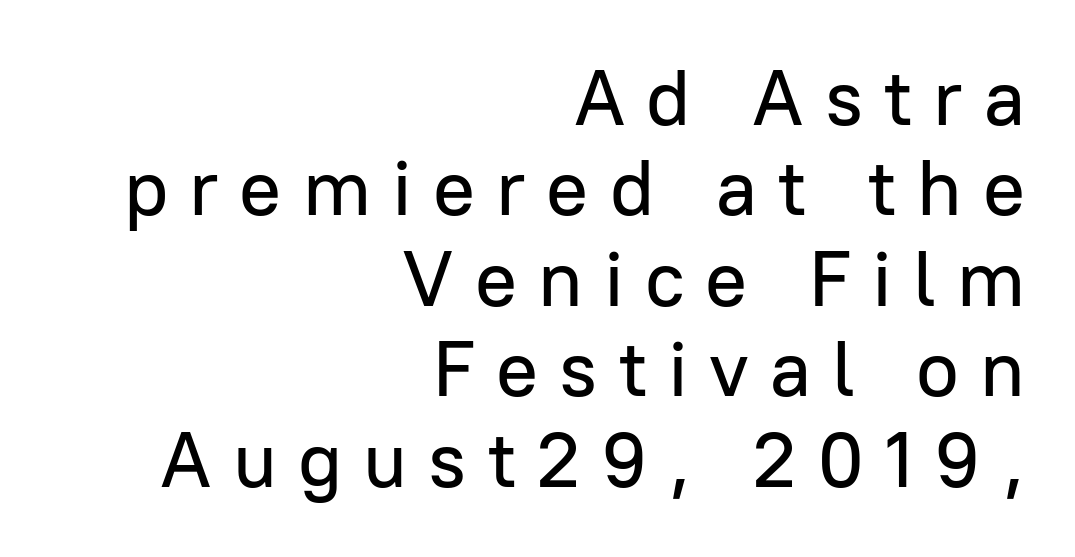
Tracking here is generous; glyphs stand well apart from one another. Character widths vary here, with narrow letters taking less room than wide ones. This rendering uses right alignment, leaving the left contour irregular. You can tell it's not italic because the verticals are truly vertical.
